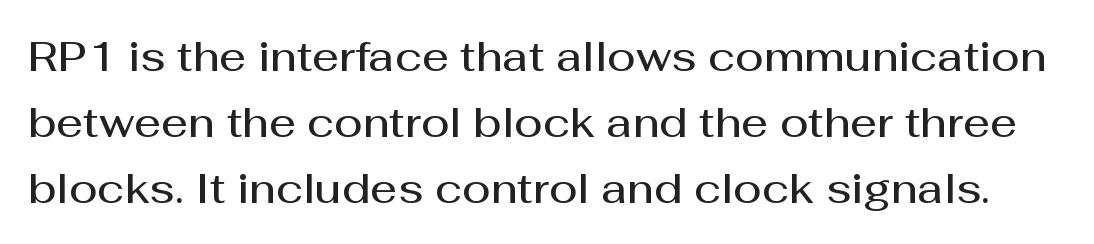
{"serif": "no", "italic": "no", "bold": "semi", "weight": "semibold", "width": "normal", "stroke_contrast": "medium", "x_height": "medium", "monospaced": "no", "underline": "no", "line_spacing": "normal", "line_spacing_ratio": 1.57, "letter_spacing": "normal", "letter_spacing_em": 0.0, "glyph_px": 42}
